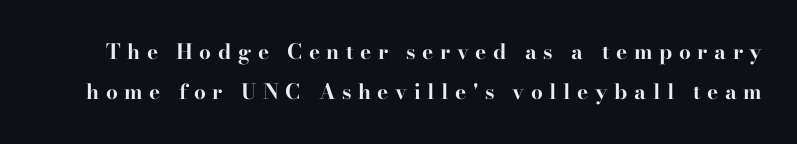
Q: Is the text bold? A: Yes.
Q: Is the text italic (slanted)? A: No, it is upright.
Q: Is the text underlined? A: No.
Q: Is the spacing between letters normal or unusually wide? A: Unusually wide.
Q: Is the spacing between lines tight, normal or loose? A: Loose.
